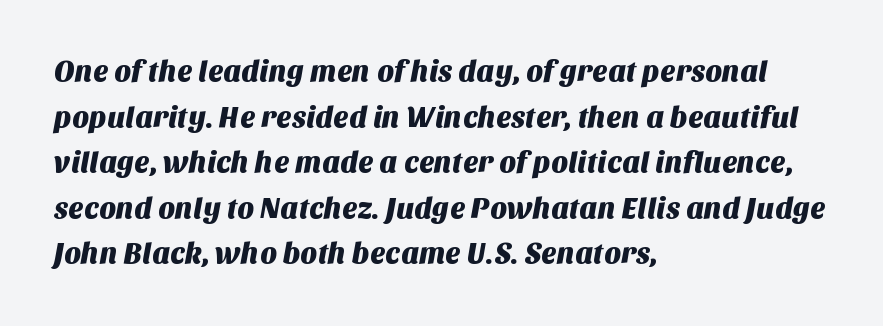
The image shows 29 px sans-serif type; set left-aligned, normal line spacing (1.57x), normal letter spacing, not underlined; medium stroke contrast and a large x-height.
